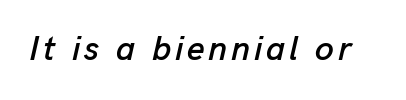
The image shows 34 px text type, italic (leaning right); set not underlined; low stroke contrast and a medium x-height.
